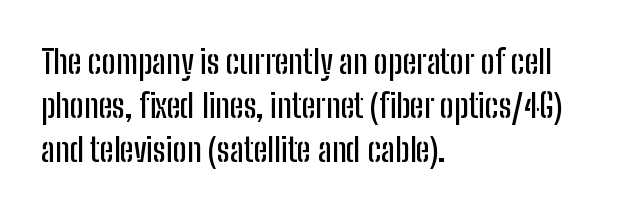
The image shows 33 px condensed sans-serif type, upright; set left-aligned, normal line spacing (1.34x), normal letter spacing, not underlined; low stroke contrast and a medium x-height.
